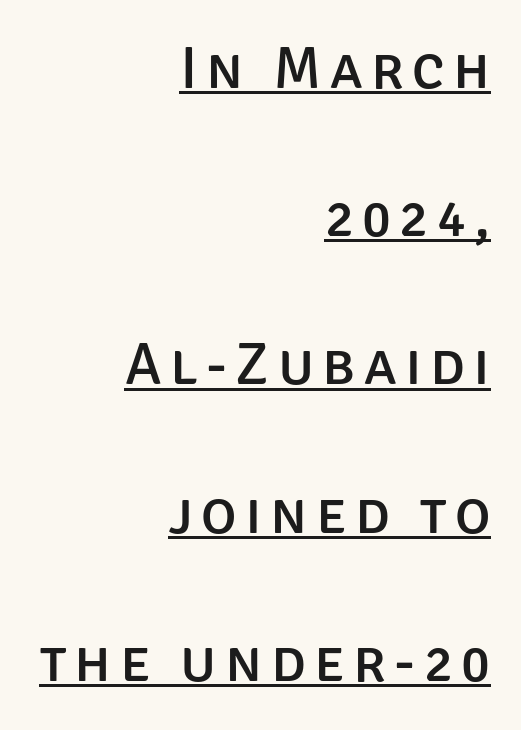
The image shows 60 px sans-serif type, upright; set right-aligned, loose line spacing (2.47x), underlined; low stroke contrast and a large x-height.
